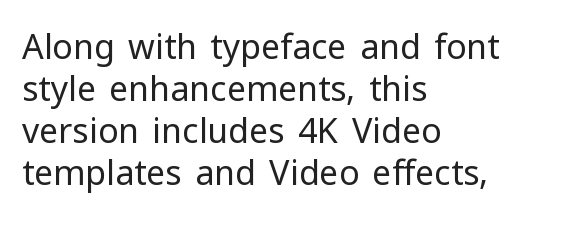
In CSS terms this would be text-align: left. Spacing between characters is what you'd get straight out of the box. These glyphs show unthickened strokes, regular width or finer. This is roman type, the default non-slanted kind.
